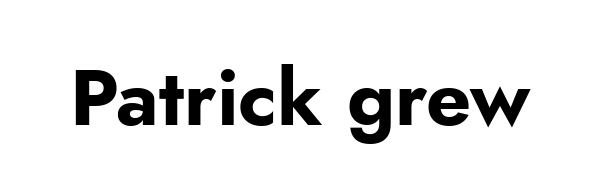
{"serif": "no", "italic": "no", "bold": "yes", "weight": "bold", "width": "normal", "stroke_contrast": "low", "x_height": "small", "monospaced": "no", "underline": "no", "letter_spacing": "normal", "letter_spacing_em": 0.0, "glyph_px": 79}
